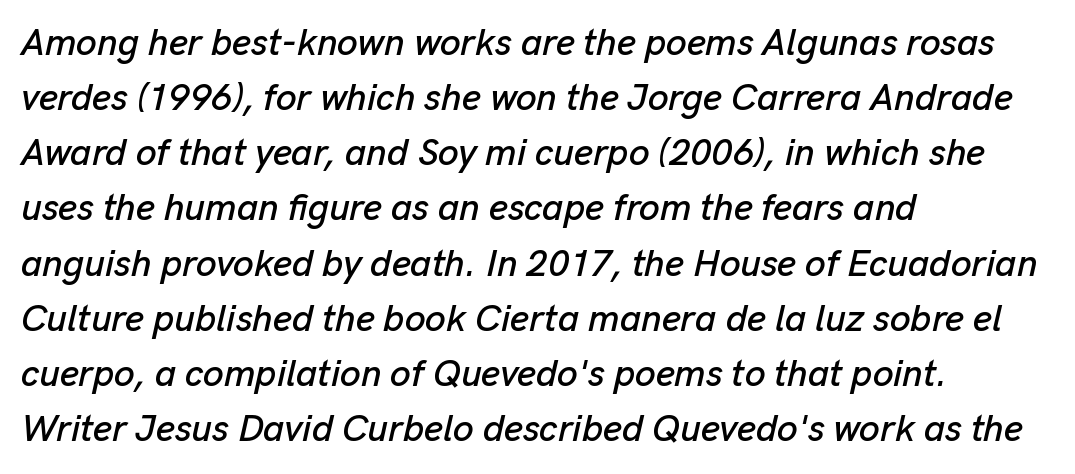
Q: Is the text italic (slanted)? A: Yes, it leans right by about 13 degrees.
Q: Is the text underlined? A: No.
Q: How is the paragraph aligned? A: Left-aligned.
Q: Is the spacing between letters normal or unusually wide? A: Normal.
Q: Is the spacing between lines tight, normal or loose? A: Normal.
Q: Width (condensed, normal, or wide)? A: Normal.
Q: Stroke contrast? A: Low.
Q: x-height? A: Medium.
Q: Monospaced? A: No.
